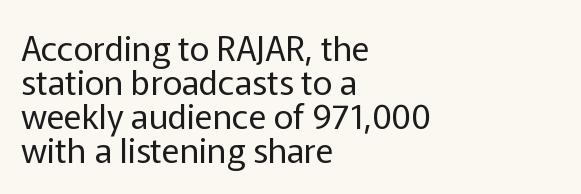
Q: Is the text bold? A: No.
Q: Is the text italic (slanted)? A: No, it is upright.
Q: Is the typeface a serif or a sans-serif typeface? A: Sans-serif.
Q: Is the text underlined? A: No.
Q: How is the paragraph aligned? A: Left-aligned.
Q: Is the spacing between letters normal or unusually wide? A: Normal.
Q: Is the spacing between lines tight, normal or loose? A: Tight.
Q: Width (condensed, normal, or wide)? A: Normal.
Q: Stroke contrast? A: Low.
Q: x-height? A: Medium.
Q: Monospaced? A: No.
